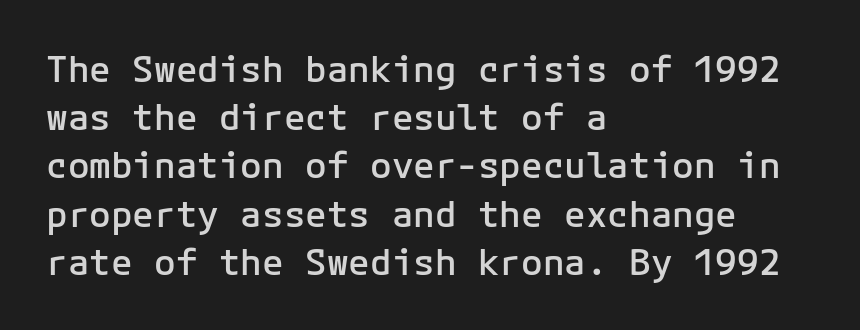
The lines are quadded left. Serif or sans? Sans — the stroke terminals are bare. Anything drawn beneath the words? Only blank space. These lines carry some extra weight — a demibold, not a full bold. The face used here is monospaced, like something from a code editor. How would I describe the line gaps? Plain and ordinary.
